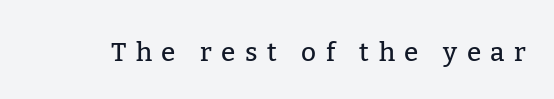
Rendered with straight, roman letterforms. Inter-character spacing is expanded well beyond the font's built-in metrics. Descender tails drop into unmarked territory.
